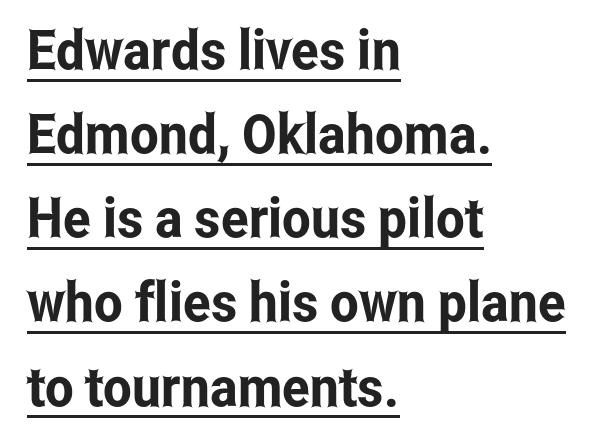
The image shows 55 px condensed sans-serif type, upright; set left-aligned, normal line spacing (1.53x), normal letter spacing, underlined; low stroke contrast and a medium x-height.
